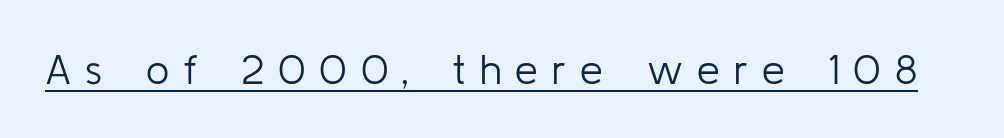
The image shows 41 px light sans-serif type, upright; set unusually wide letter spacing (+0.34 em), underlined; low stroke contrast and a medium x-height.
